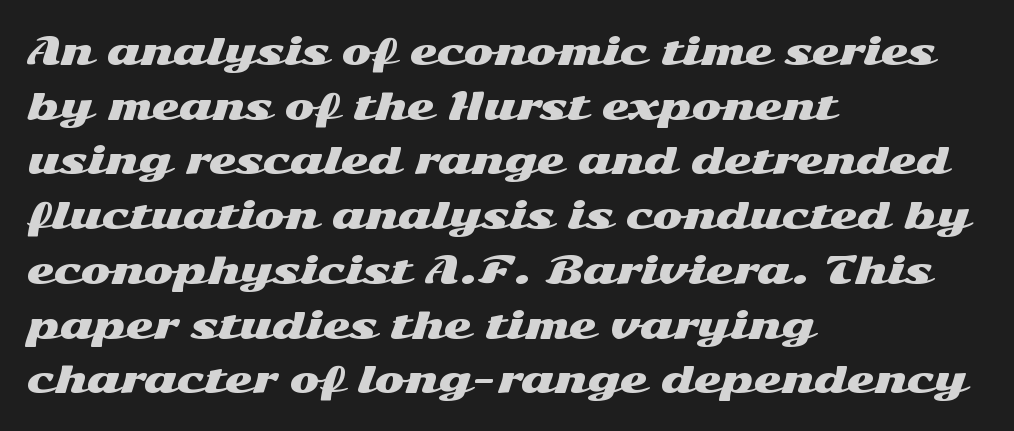
The area under the type is left untouched. Does the type have serifs? No, each stem ends abruptly. Regular leading. Reading down the block, your eye returns to a fixed left position each line.
